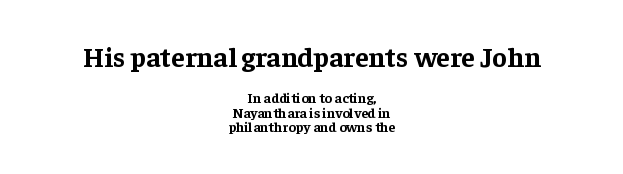
The image shows 28 px bold serif type, upright; set centered, tight line spacing (1.03x), normal letter spacing, not underlined; the first (top) block is 2.0x larger; low stroke contrast and a medium x-height.
